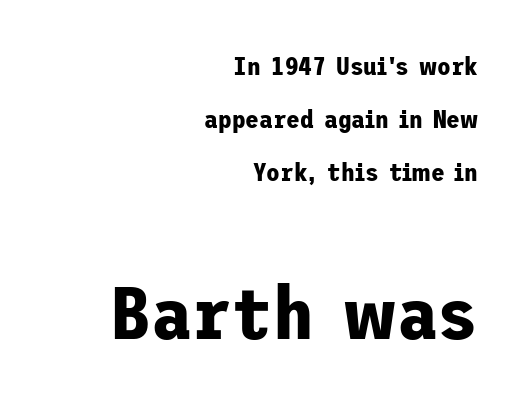
The image shows 74 px bold sans-serif type, upright; set right-aligned, loose line spacing (2.13x), normal letter spacing, not underlined; the second (bottom) block is 2.96x larger; low stroke contrast and a medium x-height.
